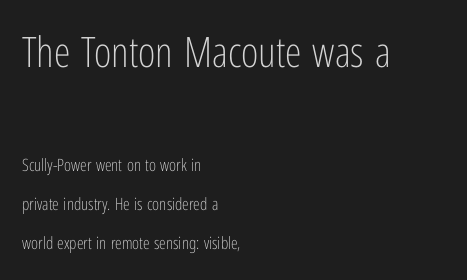
The image shows 42 px light, condensed sans-serif type, upright; set left-aligned, loose line spacing (2.3x), normal letter spacing, not underlined; the first (top) block is 2.47x larger; low stroke contrast and a medium x-height.
